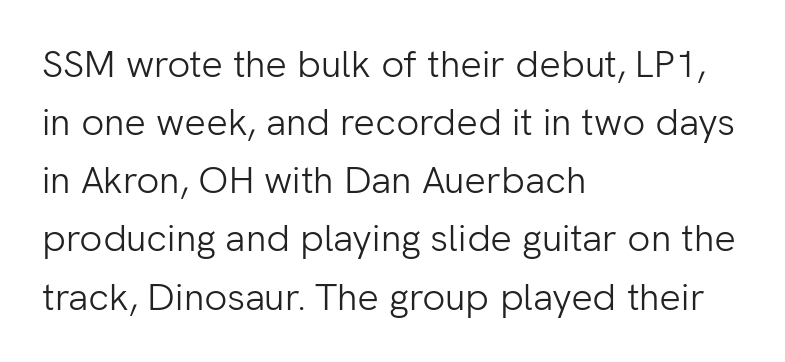
The leading is moderate, giving the passage an even texture. Compared with a centered layout, this one pins lines to the left instead. In terms of posture, this sample is upright. Here the glyphs are tracked normally, forming tight word shapes.
